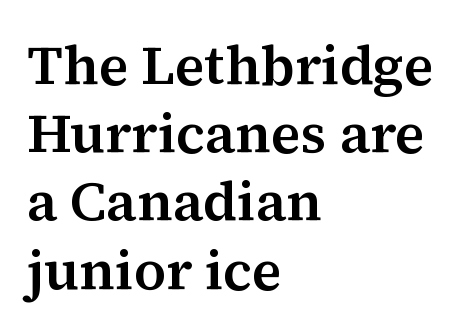
Q: Is the text italic (slanted)? A: No, it is upright.
Q: Is the typeface a serif or a sans-serif typeface? A: Serif.
Q: Is the text underlined? A: No.
Q: How is the paragraph aligned? A: Left-aligned.
Q: Is the spacing between letters normal or unusually wide? A: Normal.
Q: Width (condensed, normal, or wide)? A: Normal.
Q: Stroke contrast? A: Medium.
Q: x-height? A: Medium.
Q: Monospaced? A: No.
